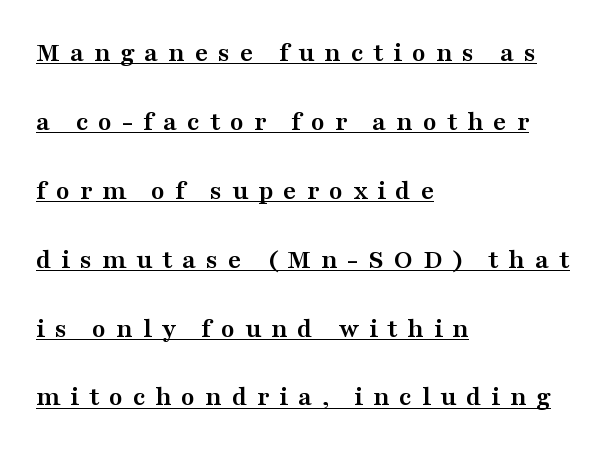
The image shows 28 px semibold, wide serif type, upright; set left-aligned, loose line spacing (2.46x), unusually wide letter spacing (+0.35 em), underlined; medium stroke contrast and a medium x-height.
